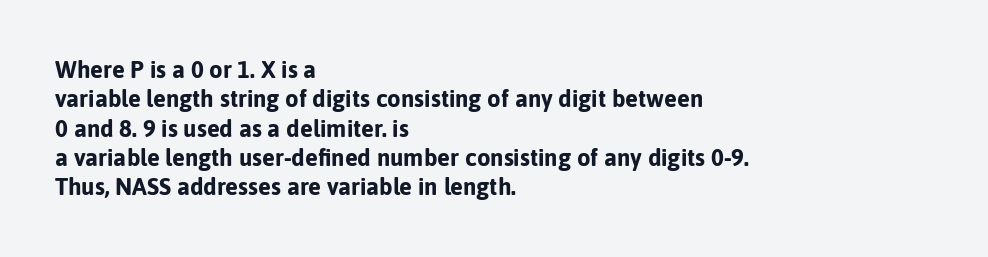
Check the space under the baseline: it is left empty. Words appear dense and cohesive because spacing is normal. Summary of weight: heavy, a full bold. Caption: multi-line text, flush left, ragged right.
